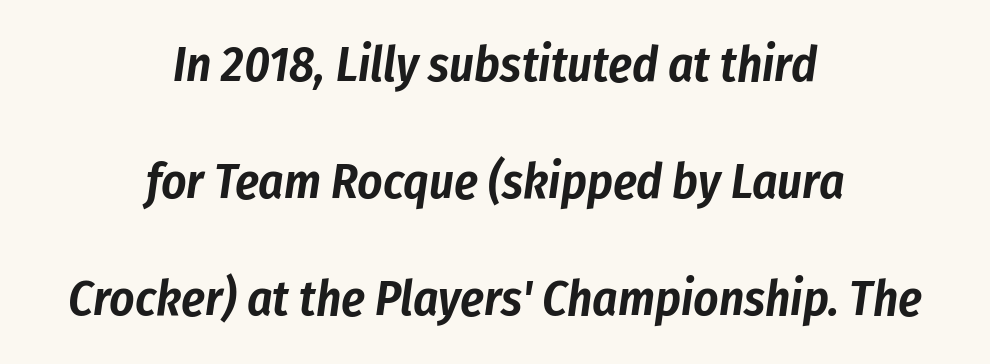
Widely set lines give the paragraph a tall, airy silhouette. The foot of each line stays bare and open. Short note: letters normally spaced. Slant detected: the letters are inclined. Think of a printed novel: that variable character pitch is what you see here.
